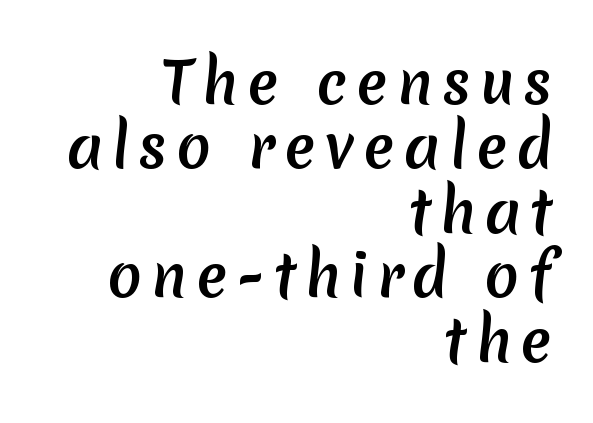
{"serif": "no", "width": "normal", "stroke_contrast": "medium", "x_height": "medium", "monospaced": "no", "underline": "no", "align": "right", "line_spacing": "tight", "line_spacing_ratio": 1.13, "glyph_px": 57}
